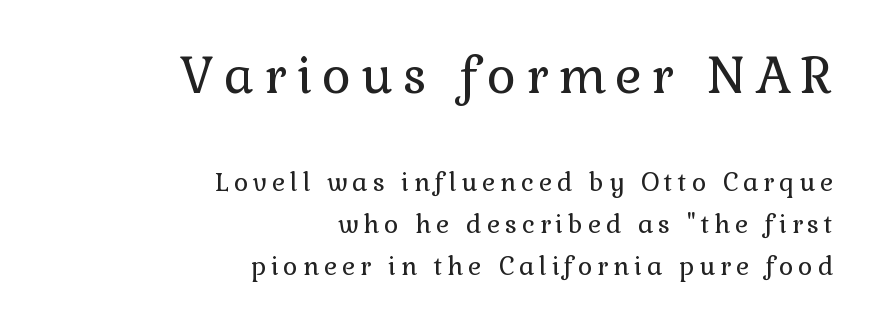
The image shows 50 px regular-weight serif type, upright; set right-aligned, normal line spacing (1.67x), unusually wide letter spacing (+0.2 em), not underlined; the first (top) block is 2.0x larger; a medium x-height.
